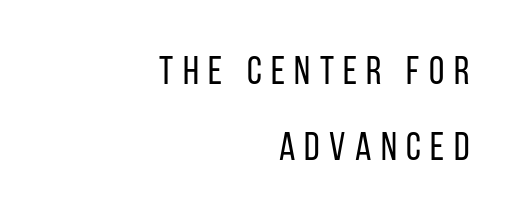
The cut favours lightness, reaching ordinary text weight at its darkest. Each new line begins a long way beneath the previous one. Do the characters align in a grid? No, the font is proportional. The space beneath each line is pristine and unruled.
